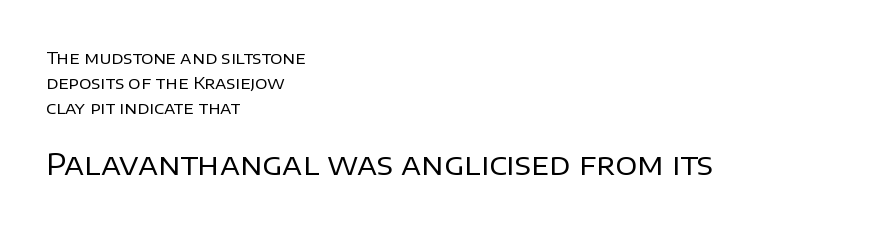
Honestly, the letter spacing is just normal — you wouldn't notice it. Unlike a traditional serif, this face leaves its strokes unadorned. Does the lettering tilt? It doesn't — this is upright. Nobody drew a line under any word here. Which chunk is bigger? The second one — the bottom block dwarfs the top. Each stroke keeps to a modest, everyday thickness or less.
